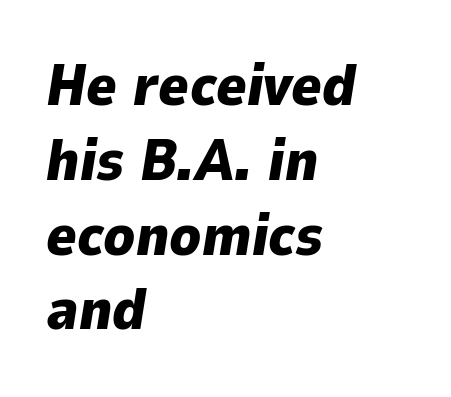
{"italic": "yes", "lean": "right", "slant_degrees": 9, "bold": "yes", "weight": "heavy", "width": "normal", "stroke_contrast": "low", "x_height": "medium", "monospaced": "no", "underline": "no", "align": "left", "line_spacing": "normal", "line_spacing_ratio": 1.29, "letter_spacing": "normal", "letter_spacing_em": 0.0, "glyph_px": 58}
